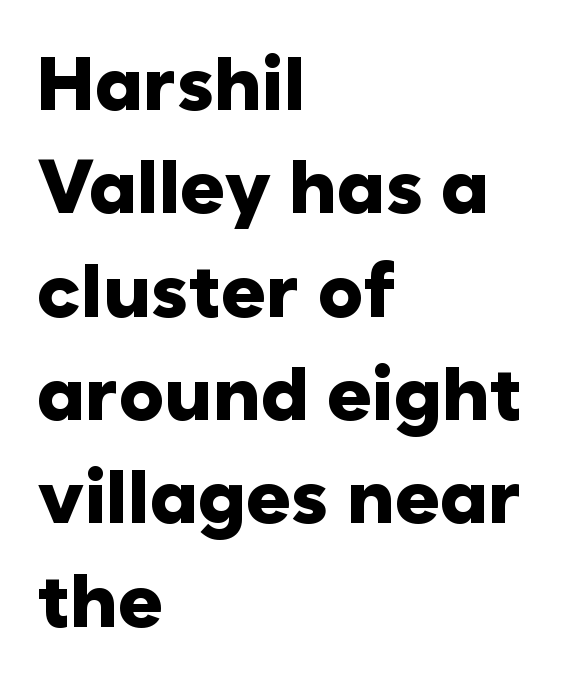
{"serif": "no", "italic": "no", "bold": "yes", "weight": "heavy", "width": "normal", "stroke_contrast": "low", "x_height": "medium", "monospaced": "no", "underline": "no", "align": "left", "line_spacing": "normal", "line_spacing_ratio": 1.36, "letter_spacing": "normal", "letter_spacing_em": 0.0, "glyph_px": 76}
